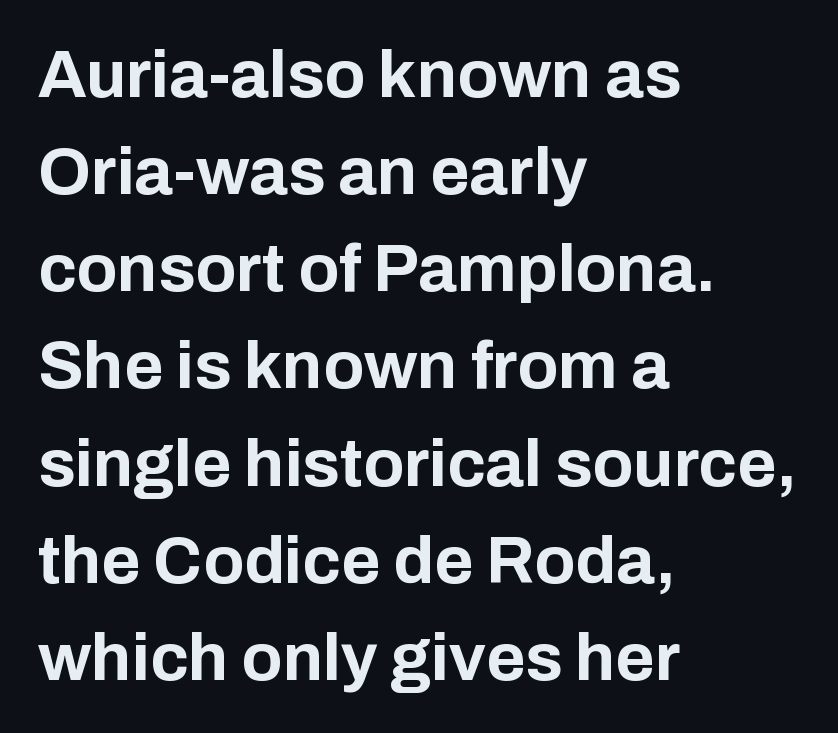
The image shows 67 px bold sans-serif type, upright; set left-aligned, normal line spacing (1.45x), normal letter spacing, not underlined; low stroke contrast and a medium x-height.
